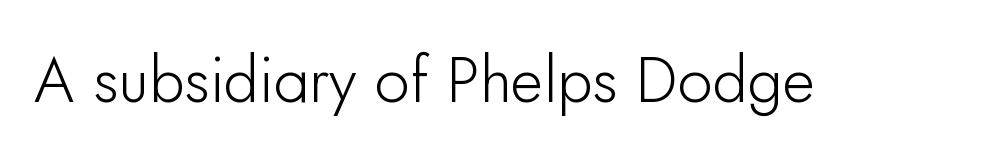
{"serif": "no", "italic": "no", "width": "normal", "stroke_contrast": "low", "x_height": "small", "monospaced": "no", "underline": "no", "letter_spacing": "normal", "letter_spacing_em": 0.0, "glyph_px": 63}
